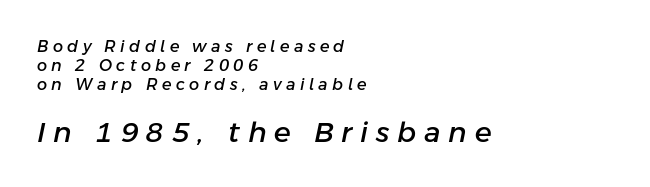
The image shows 28 px text type, italic (leaning right); set left-aligned, line spacing 1.18x, unusually wide letter spacing (+0.28 em), not underlined; the second (bottom) block is 1.75x larger; low stroke contrast and a medium x-height.
